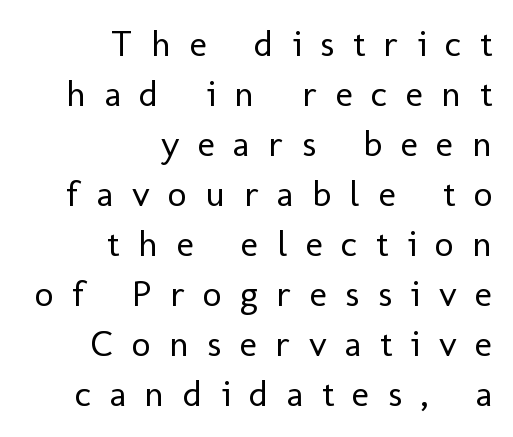
Caption: expanded tracking, letters set apart. The lines are quadded right. Letters have the restrained weight of plain body copy at most. Does the leading feel generous? No, just average. Each row of text sits above clean, open space. The passage shown is typed in a proportional face where columns would drift.
